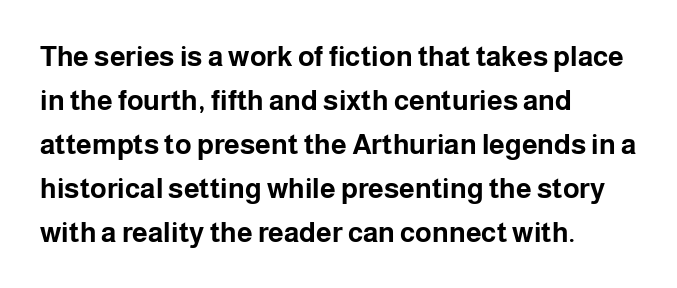
The image shows 28 px bold sans-serif type, upright; set left-aligned, normal line spacing (1.57x), normal letter spacing, not underlined; low stroke contrast and a medium x-height.
